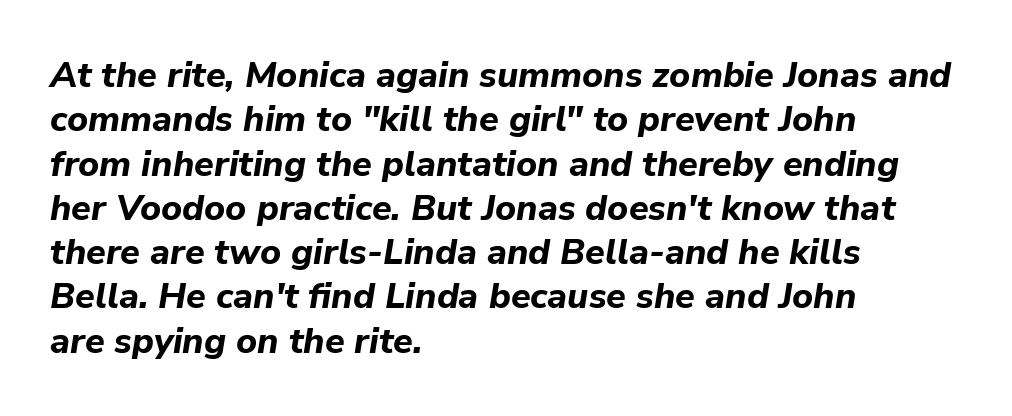
Here the designer chose a conventional face with non-uniform glyph widths. The rendering uses a bold face; every stroke is thick and dark. Underline: absent. The letters sit at their default tracking, neither squeezed nor spread. Italic? Definitely — the glyphs are oblique. The paragraph has a hard left edge and a soft right edge.
